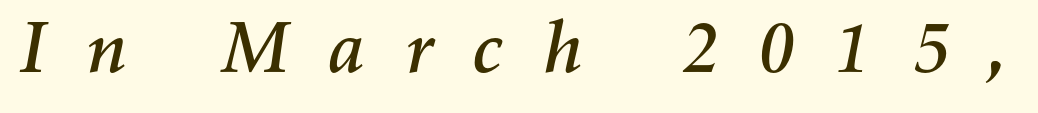
Q: Is the text italic (slanted)? A: Yes, it leans right by about 11 degrees.
Q: Is the text underlined? A: No.
Q: Is the spacing between letters normal or unusually wide? A: Unusually wide.
Q: Width (condensed, normal, or wide)? A: Normal.
Q: Stroke contrast? A: Medium.
Q: x-height? A: Medium.
Q: Monospaced? A: No.
